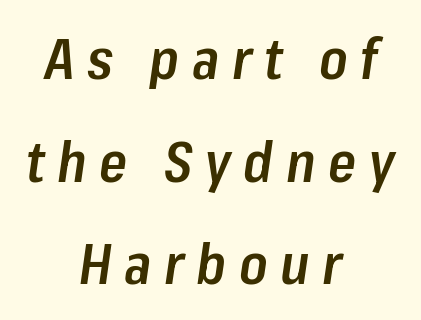
{"italic": "yes", "lean": "right", "slant_degrees": 8, "bold": "semi", "weight": "semibold", "width": "condensed", "stroke_contrast": "low", "x_height": "medium", "monospaced": "no", "underline": "no", "align": "center", "line_spacing_ratio": 1.8, "letter_spacing": "wide", "letter_spacing_em": 0.22, "glyph_px": 57}
